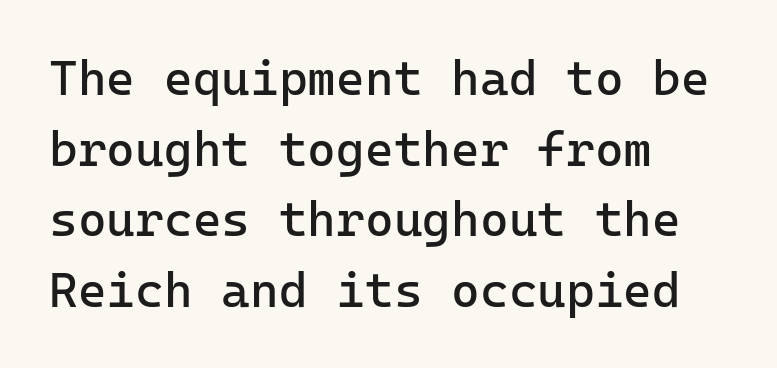
Q: Is the text bold? A: No.
Q: Is the text italic (slanted)? A: No, it is upright.
Q: Is the typeface a serif or a sans-serif typeface? A: Sans-serif.
Q: Is the text underlined? A: No.
Q: How is the paragraph aligned? A: Left-aligned.
Q: Is the spacing between letters normal or unusually wide? A: Normal.
Q: Is the spacing between lines tight, normal or loose? A: Normal.
Q: Width (condensed, normal, or wide)? A: Normal.
Q: Stroke contrast? A: Low.
Q: x-height? A: Medium.
Q: Monospaced? A: Yes.
